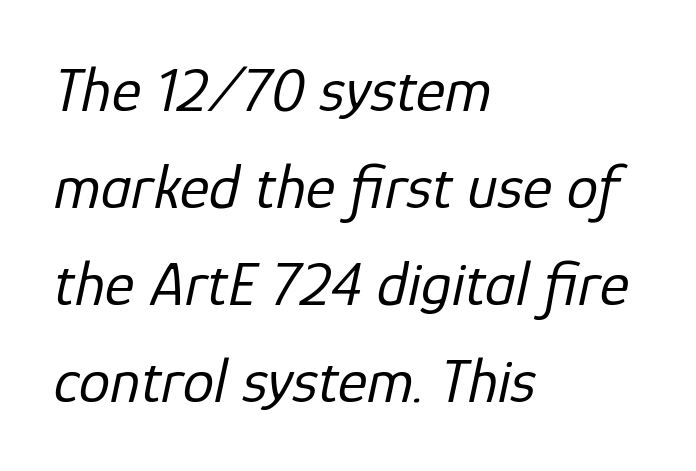
The image shows 63 px regular-weight type, italic (leaning right); set left-aligned, normal line spacing (1.54x), normal letter spacing, not underlined; low stroke contrast and a medium x-height.
